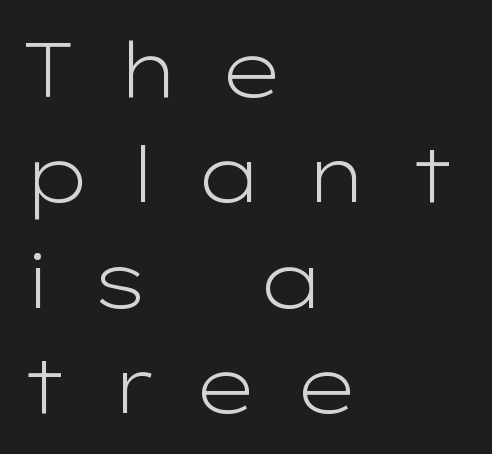
The image shows 77 px light, wide sans-serif type, upright; set left-aligned, normal line spacing (1.37x), unusually wide letter spacing (+0.49 em), not underlined; low stroke contrast and a medium x-height.
